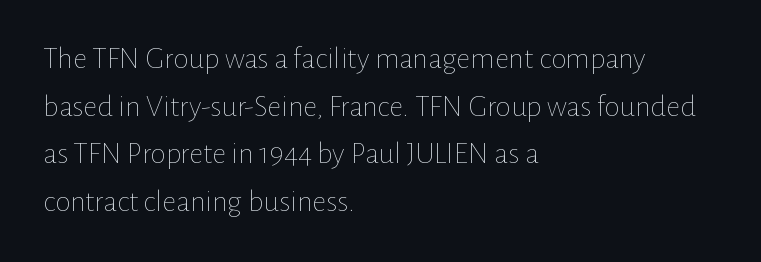
The image shows 31 px thin type, upright; set left-aligned, normal line spacing (1.54x), normal letter spacing, not underlined; low stroke contrast and a medium x-height.
